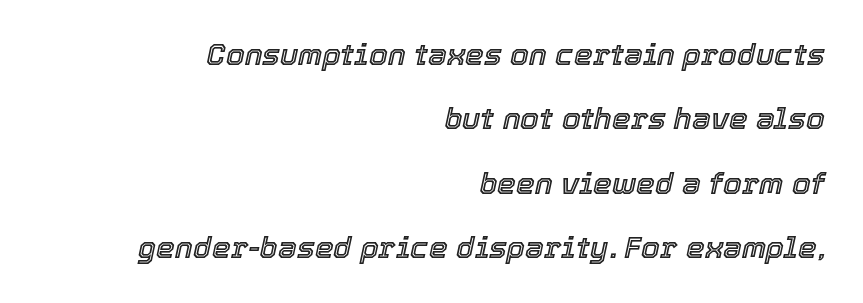
{"italic": "yes", "lean": "right", "slant_degrees": 12, "width": "normal", "x_height": "medium", "monospaced": "no", "underline": "no", "align": "right", "line_spacing": "loose", "line_spacing_ratio": 2.15, "letter_spacing": "normal", "letter_spacing_em": 0.0, "glyph_px": 30}
